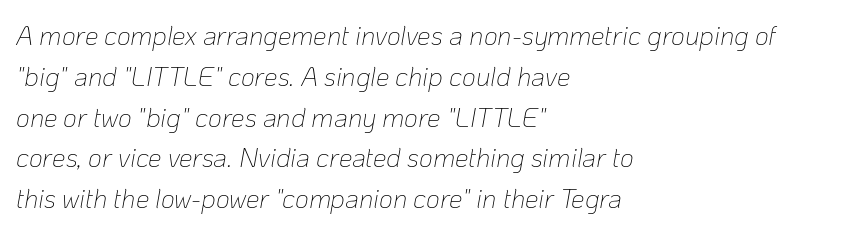
The font's italic variant was chosen for this text. Descenders hang freely into open space. What stands out about the letter spacing? Nothing — it is the standard amount. The rendering uses a moderate line-height, typical for paragraphs. Reading down the block, your eye returns to a fixed left position each line.
